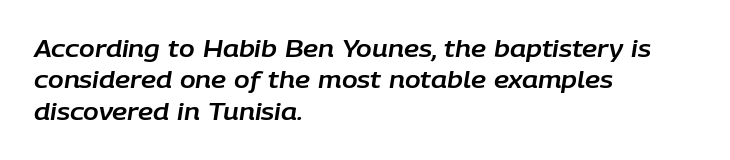
The lines sit at an ordinary, default distance from one another. One-word summary of the alignment: left. The passage shown has conventional tracking throughout. The string is rendered with underlining switched off.
